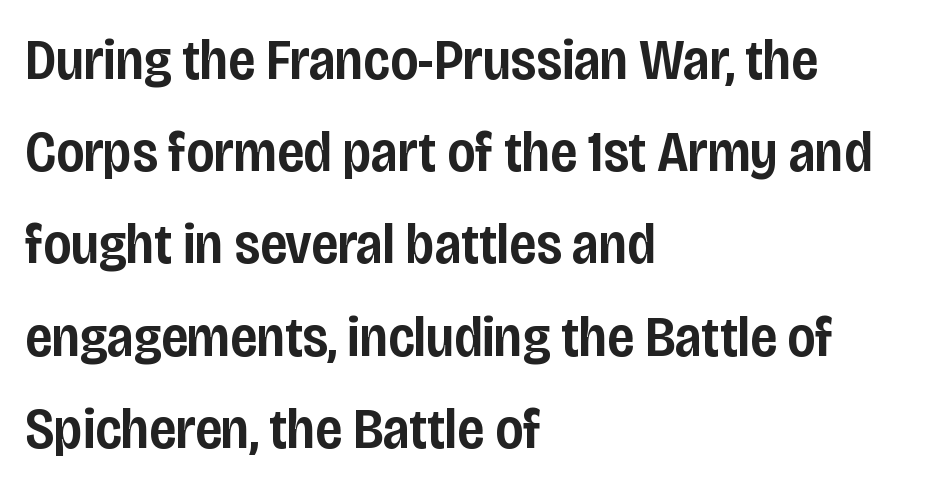
The tracking reads as untouched default to a designer's eye. Only glyphs here, with clear space below each row. Is this a fixed-width face? No — the glyphs have proportional, varying widths. Baseline-to-baseline distance is the conventional proportion of letter height. The text was rendered using a sans face with plain stroke endings.
